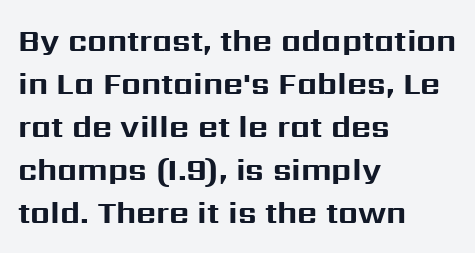
The image shows 31 px bold sans-serif type, upright; set left-aligned, normal line spacing (1.39x), normal letter spacing, not underlined; medium stroke contrast and a medium x-height.
